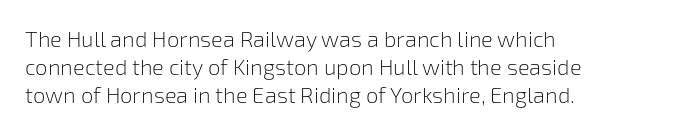
Q: Is the text bold? A: No.
Q: Is the text italic (slanted)? A: No, it is upright.
Q: Is the text underlined? A: No.
Q: How is the paragraph aligned? A: Left-aligned.
Q: Is the spacing between letters normal or unusually wide? A: Normal.
Q: Is the spacing between lines tight, normal or loose? A: Normal.
